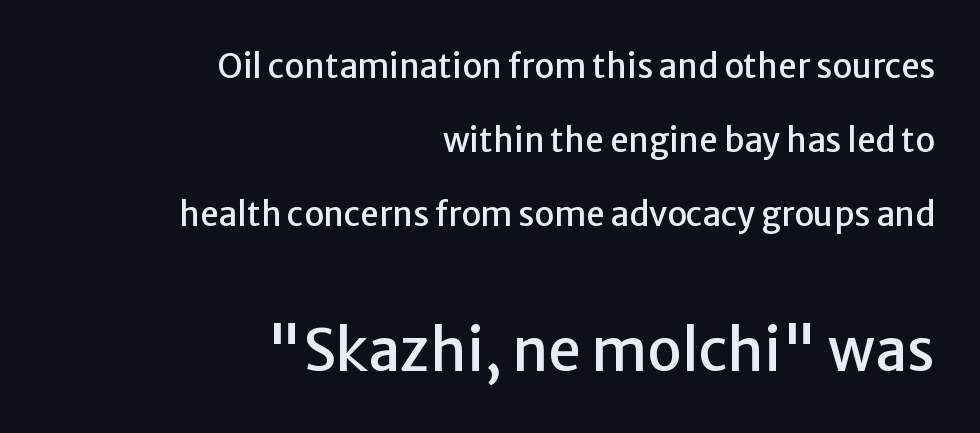
Q: Is the text italic (slanted)? A: No, it is upright.
Q: Is the typeface a serif or a sans-serif typeface? A: Sans-serif.
Q: Is the text underlined? A: No.
Q: How is the paragraph aligned? A: Right-aligned.
Q: Is the spacing between letters normal or unusually wide? A: Normal.
Q: Is the spacing between lines tight, normal or loose? A: Loose.
Q: Which block of text is set in a larger size, the first (top) or the second (bottom)? A: The second (bottom) one.
Q: Width (condensed, normal, or wide)? A: Normal.
Q: Stroke contrast? A: Low.
Q: x-height? A: Medium.
Q: Monospaced? A: No.
